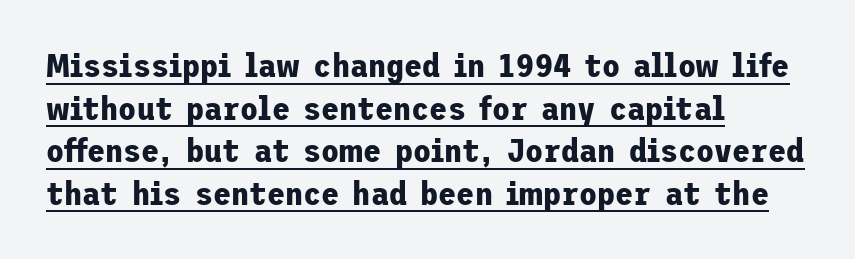
The image shows 33 px bold sans-serif type, upright; set left-aligned, normal line spacing (1.29x), normal letter spacing, underlined; low stroke contrast and a medium x-height.
